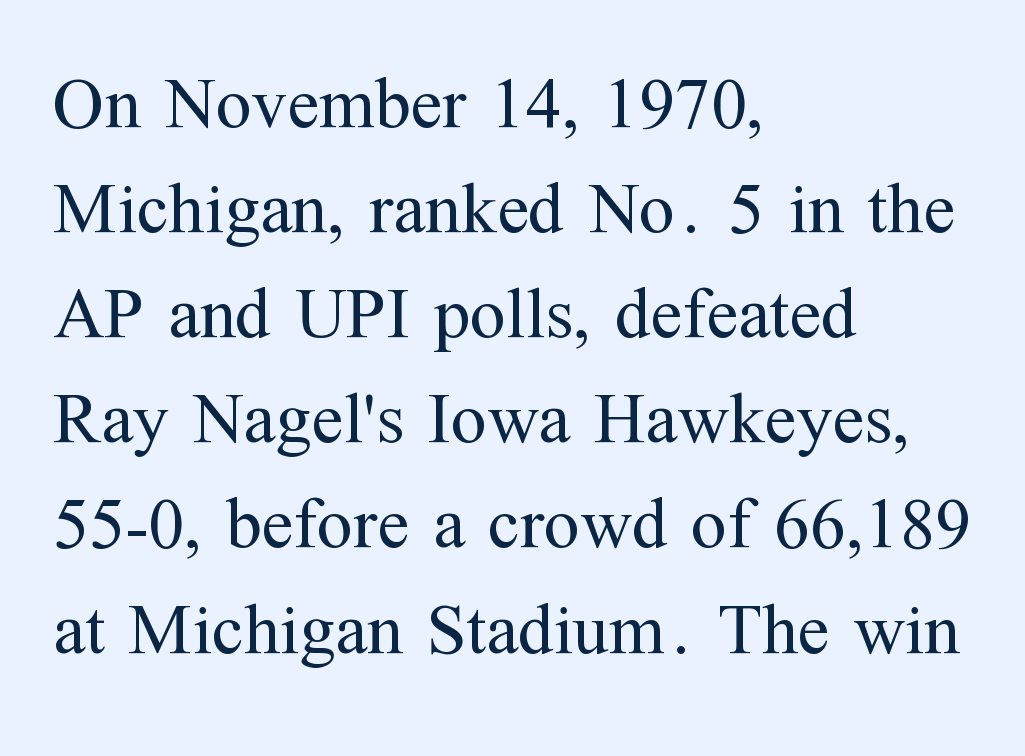
{"serif": "yes", "italic": "no", "bold": "no", "weight": "regular", "width": "normal", "stroke_contrast": "medium", "x_height": "medium", "monospaced": "no", "underline": "no", "align": "left", "line_spacing": "normal", "line_spacing_ratio": 1.44, "letter_spacing": "normal", "letter_spacing_em": 0.0, "glyph_px": 73}
